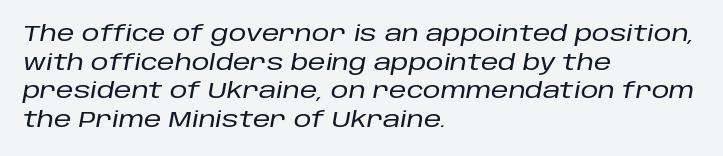
Horizontal bands of white between lines are of average thickness. The paragraph has a hard left edge and a soft right edge. Each word holds together tightly as a unit, with standard inter-letter gaps. Each row of text sits above clean, open space. When letters slant like this, we call the style italic.
